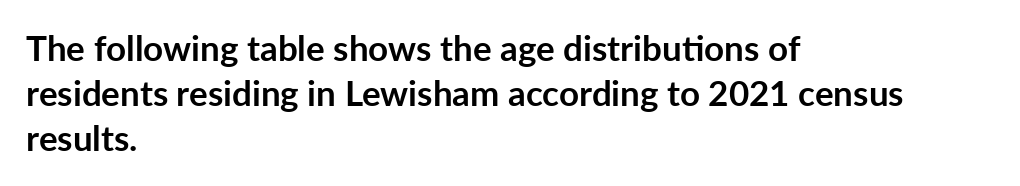
Q: Is the text bold? A: Yes.
Q: Is the text italic (slanted)? A: No, it is upright.
Q: Is the typeface a serif or a sans-serif typeface? A: Sans-serif.
Q: Is the text underlined? A: No.
Q: How is the paragraph aligned? A: Left-aligned.
Q: Is the spacing between letters normal or unusually wide? A: Normal.
Q: Is the spacing between lines tight, normal or loose? A: Normal.
Q: Width (condensed, normal, or wide)? A: Normal.
Q: Stroke contrast? A: Low.
Q: x-height? A: Medium.
Q: Monospaced? A: No.
